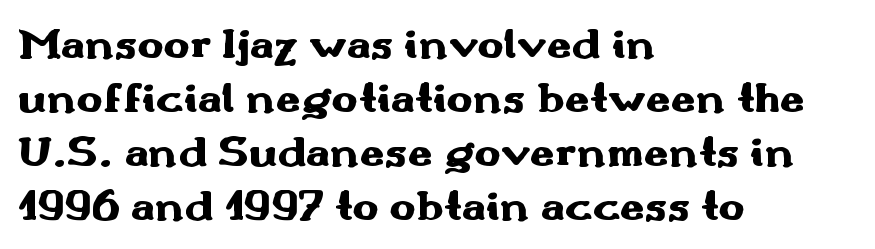
The image shows 44 px heavy, wide sans-serif type, upright; set left-aligned, line spacing 1.23x, normal letter spacing, not underlined; medium stroke contrast and a small x-height.
